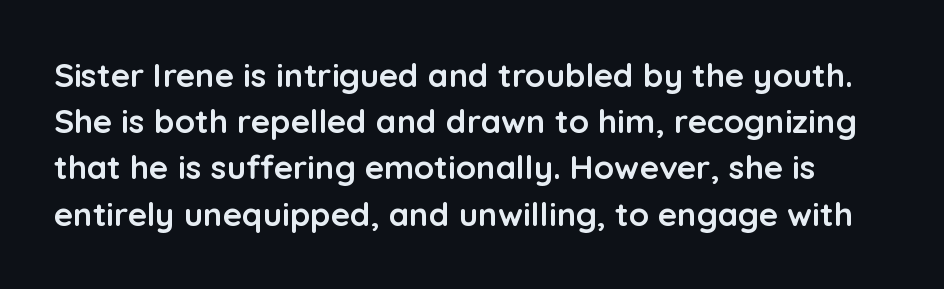
The image shows 33 px semibold sans-serif type, upright; set normal line spacing (1.4x), normal letter spacing, not underlined; low stroke contrast and a medium x-height.
